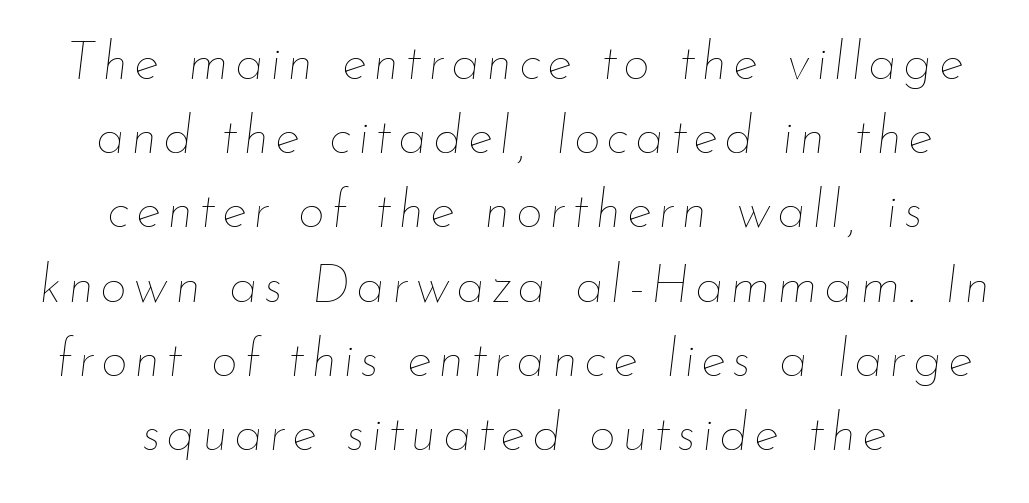
Check under the words: just untouched page. Quick note: italic. Heft: none added — not bold. This sample keeps an unexceptional amount of space between lines.
